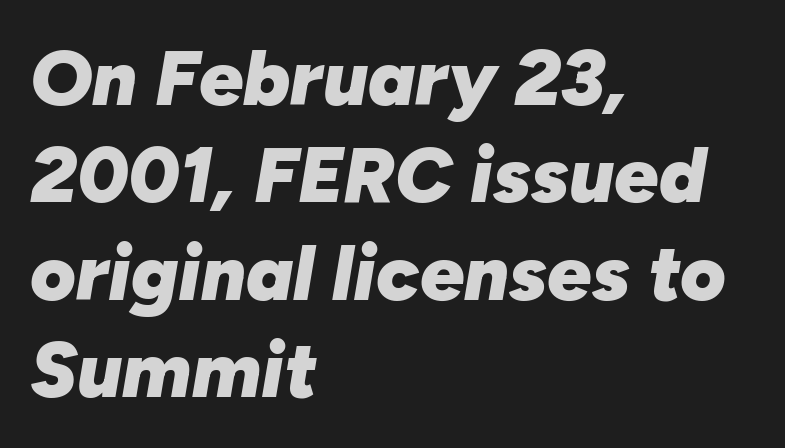
Q: Is the text bold? A: Yes.
Q: Is the text italic (slanted)? A: Yes, it leans right by about 10 degrees.
Q: Is the text underlined? A: No.
Q: How is the paragraph aligned? A: Left-aligned.
Q: Is the spacing between letters normal or unusually wide? A: Normal.
Q: Is the spacing between lines tight, normal or loose? A: Normal.
Q: Width (condensed, normal, or wide)? A: Normal.
Q: Stroke contrast? A: Low.
Q: x-height? A: Medium.
Q: Monospaced? A: No.
